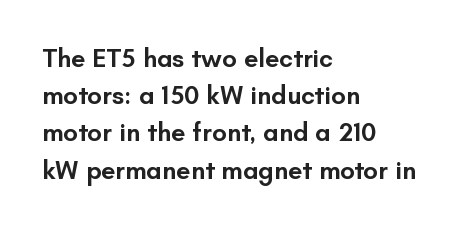
The image shows 26 px text type, upright; set left-aligned, normal line spacing (1.43x), normal letter spacing, not underlined.
